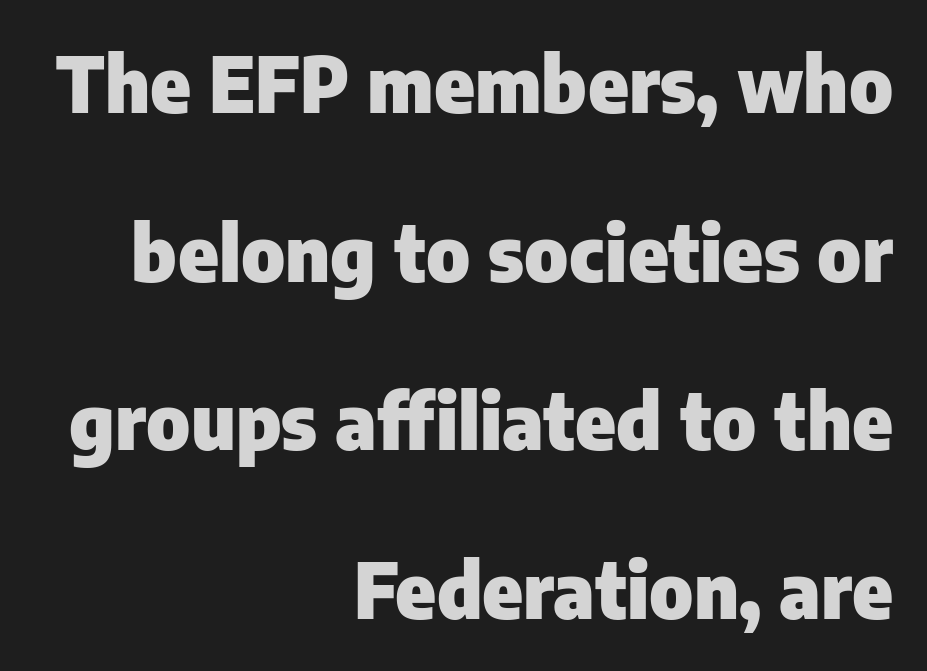
The image shows 76 px heavy sans-serif type, upright; set right-aligned, loose line spacing (2.22x), normal letter spacing, not underlined; low stroke contrast and a medium x-height.
